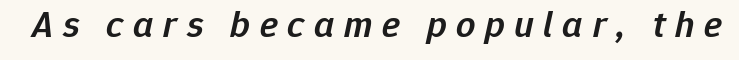
Underlining? Definitely not there. A bit beefed up — I'd call it semibold rather than bold. This sample has the flowing, uneven cadence of proportional lettering. The passage shown leans; its letterforms are oblique. The tracking reads as deliberately expanded to a designer's eye.
